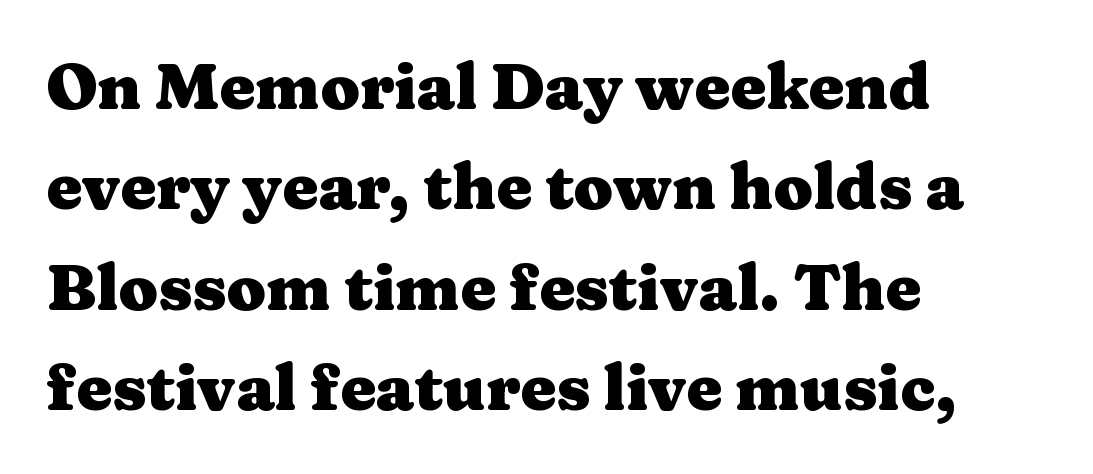
What weight is shown? A full bold with thick strokes. Has an underline been added? It has not. This rendering employs a face with finishing strokes, i.e., a serif. The leading is moderate, giving the passage an even texture. This sample has the flowing, uneven cadence of proportional lettering. This sample is left-justified, so line endings fall wherever the words run out.
